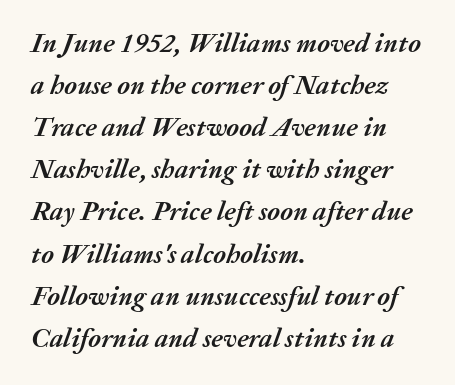
Q: Is the text bold? A: Yes.
Q: Is the text italic (slanted)? A: Yes, it leans right by about 20 degrees.
Q: Is the text underlined? A: No.
Q: How is the paragraph aligned? A: Left-aligned.
Q: Is the spacing between letters normal or unusually wide? A: Normal.
Q: Is the spacing between lines tight, normal or loose? A: Normal.
